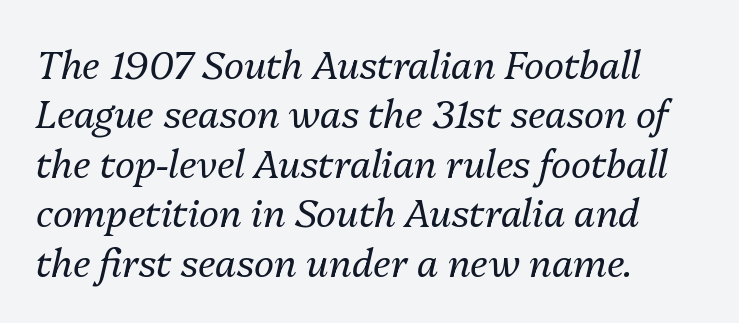
This block has exactly the height ordinary leading produces. The tracking reads as untouched default to a designer's eye. Letters have the restrained weight of plain body copy at most. The face used here has a pronounced slope to its letters. Looks like regular typesetting: each glyph gets only the width it needs. Rule under the text: the space is simply empty.
